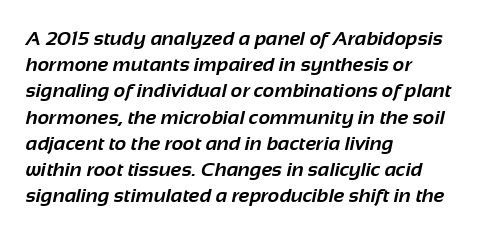
This block has exactly the height ordinary leading produces. As a designer I'd log this as weight 700, bold. The line texture is even and compact thanks to regular tracking. Layout note: lines flush left. The area under the type is left untouched.
